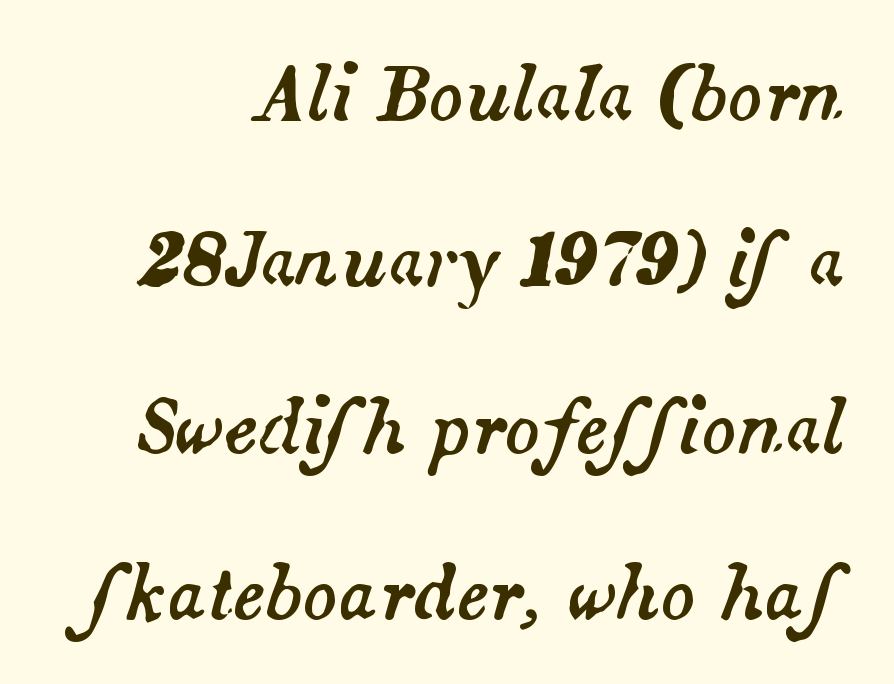
Q: Is the text italic (slanted)? A: Yes, it leans right by about 14 degrees.
Q: Is the text underlined? A: No.
Q: Is the spacing between letters normal or unusually wide? A: Normal.
Q: Is the spacing between lines tight, normal or loose? A: Loose.
Q: Width (condensed, normal, or wide)? A: Normal.
Q: Stroke contrast? A: Medium.
Q: x-height? A: Small.
Q: Monospaced? A: No.
